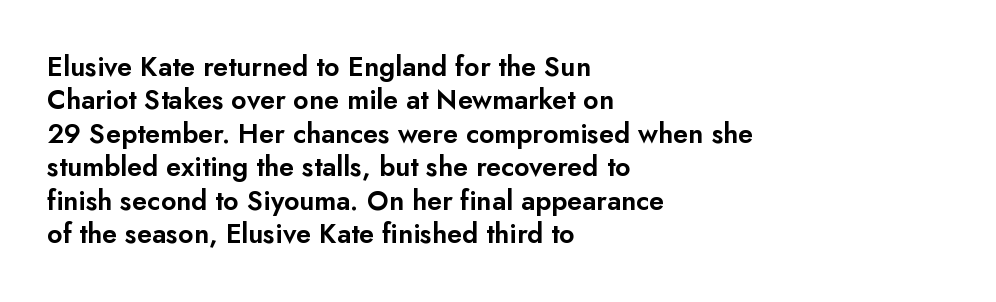
The specimen reads as upright at a glance. The words here are not underlined. Horizontal alignment here is leftward, the default for most running prose. The gaps between neighbouring characters are ordinary and unremarkable.
